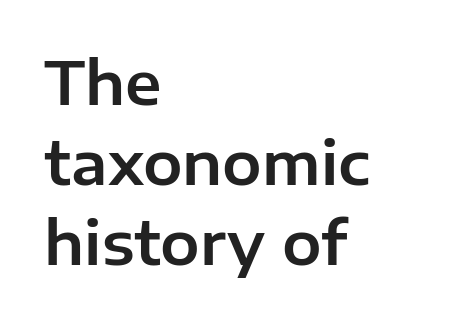
The letters stand upright; this is a roman face. Just letters on the line, the space beneath them empty. Evenly set lines give the paragraph a standard silhouette. Is the block centered? No — it sits flush against the left margin. Does the type have serifs? No, each stem ends abruptly. The letterforms sit shoulder to shoulder at normal distance.
